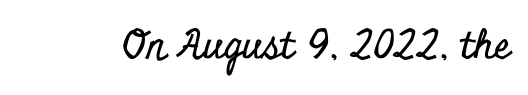
Q: Is the text italic (slanted)? A: Yes.
Q: Is the typeface a serif or a sans-serif typeface? A: Serif.
Q: Is the text underlined? A: No.
Q: Is the spacing between letters normal or unusually wide? A: Normal.
Q: Width (condensed, normal, or wide)? A: Condensed.
Q: Stroke contrast? A: Low.
Q: x-height? A: Small.
Q: Monospaced? A: No.
